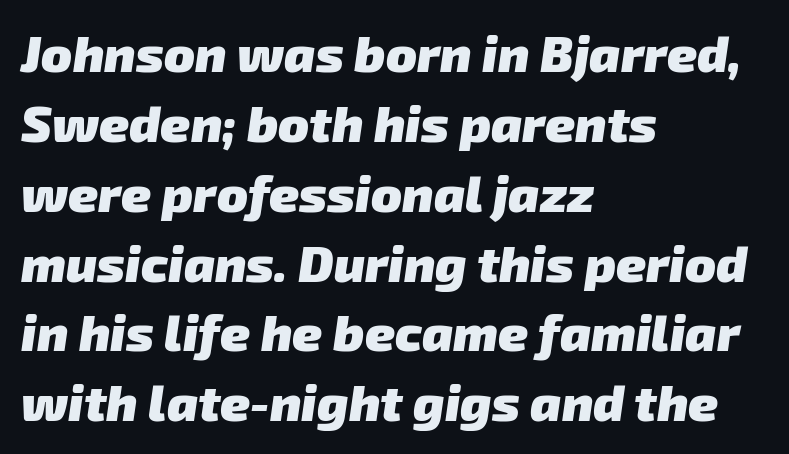
Q: Is the text bold? A: Yes.
Q: Is the typeface a serif or a sans-serif typeface? A: Sans-serif.
Q: Is the text underlined? A: No.
Q: How is the paragraph aligned? A: Left-aligned.
Q: Is the spacing between letters normal or unusually wide? A: Normal.
Q: Is the spacing between lines tight, normal or loose? A: Normal.
Q: Width (condensed, normal, or wide)? A: Normal.
Q: Stroke contrast? A: Low.
Q: x-height? A: Medium.
Q: Monospaced? A: No.
